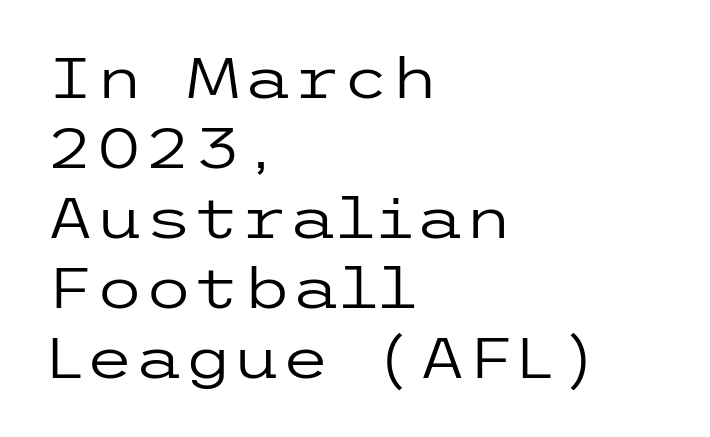
Q: Is the text bold? A: No.
Q: Is the text italic (slanted)? A: No, it is upright.
Q: Is the typeface a serif or a sans-serif typeface? A: Sans-serif.
Q: Is the text underlined? A: No.
Q: How is the paragraph aligned? A: Left-aligned.
Q: Is the spacing between letters normal or unusually wide? A: Normal.
Q: Is the spacing between lines tight, normal or loose? A: Normal.
Q: Width (condensed, normal, or wide)? A: Wide.
Q: Stroke contrast? A: Low.
Q: x-height? A: Medium.
